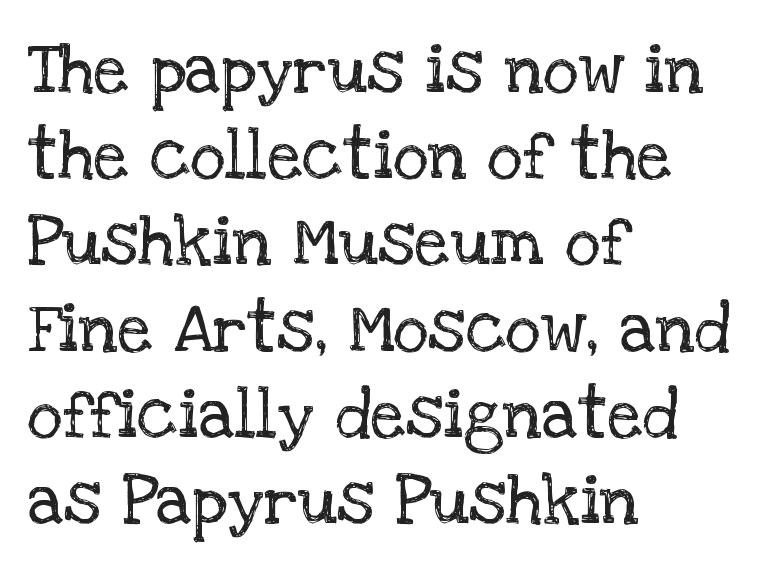
{"serif": "yes", "italic": "no", "bold": "no", "weight": "regular", "width": "normal", "stroke_contrast": "low", "x_height": "large", "monospaced": "no", "underline": "no", "align": "left", "line_spacing": "normal", "line_spacing_ratio": 1.25, "letter_spacing": "normal", "letter_spacing_em": 0.0, "glyph_px": 69}
